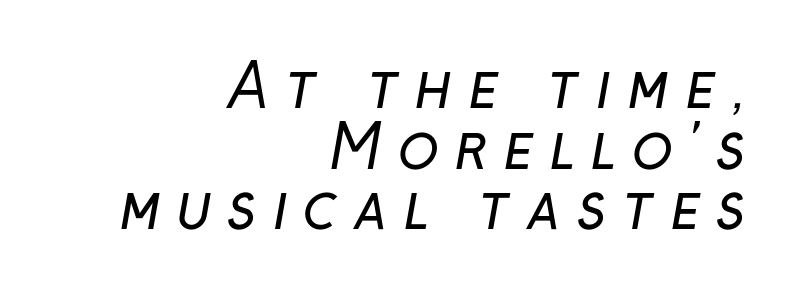
{"serif": "no", "bold": "no", "weight": "regular", "width": "normal", "stroke_contrast": "low", "x_height": "medium", "monospaced": "no", "underline": "no", "align": "right", "line_spacing": "tight", "line_spacing_ratio": 1.01, "letter_spacing": "wide", "letter_spacing_em": 0.26, "glyph_px": 60}
